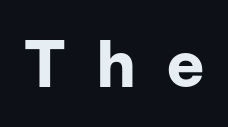
{"serif": "no", "italic": "no", "bold": "yes", "weight": "bold", "width": "normal", "stroke_contrast": "low", "x_height": "medium", "monospaced": "no", "underline": "no", "letter_spacing": "wide", "letter_spacing_em": 0.48, "glyph_px": 65}
